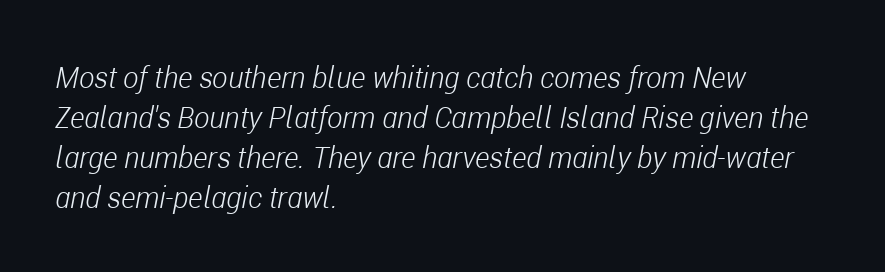
Q: Is the text bold? A: No.
Q: Is the text italic (slanted)? A: Yes, it leans right by about 11 degrees.
Q: Is the text underlined? A: No.
Q: How is the paragraph aligned? A: Left-aligned.
Q: Is the spacing between letters normal or unusually wide? A: Normal.
Q: Is the spacing between lines tight, normal or loose? A: Normal.
Q: Width (condensed, normal, or wide)? A: Condensed.
Q: Stroke contrast? A: Low.
Q: x-height? A: Medium.
Q: Monospaced? A: No.
